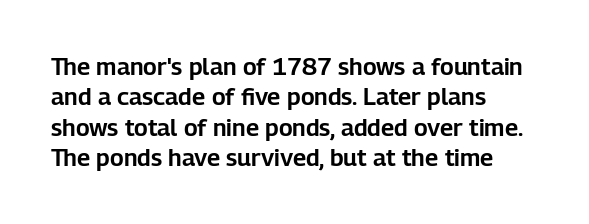
{"italic": "no", "underline": "no", "align": "left", "line_spacing": "normal", "line_spacing_ratio": 1.27, "letter_spacing": "normal", "letter_spacing_em": 0.0, "glyph_px": 24}
